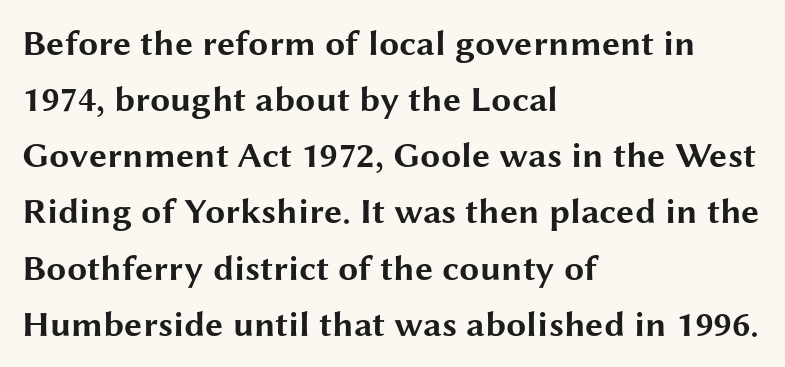
Q: Is the text bold? A: Yes.
Q: Is the text italic (slanted)? A: No, it is upright.
Q: Is the typeface a serif or a sans-serif typeface? A: Sans-serif.
Q: Is the text underlined? A: No.
Q: How is the paragraph aligned? A: Left-aligned.
Q: Is the spacing between letters normal or unusually wide? A: Normal.
Q: Is the spacing between lines tight, normal or loose? A: Normal.
Q: Width (condensed, normal, or wide)? A: Wide.
Q: Stroke contrast? A: Medium.
Q: x-height? A: Medium.
Q: Monospaced? A: No.
